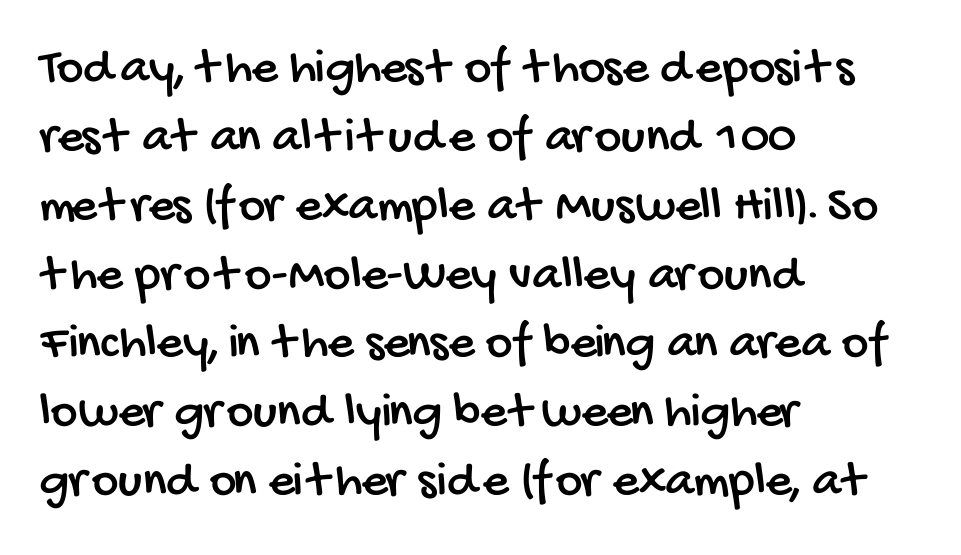
This sample is left-justified, so line endings fall wherever the words run out. The tracking reads as untouched default to a designer's eye. The rendering uses natural spacing where letterforms have individual widths. The foot of each line stays bare and open. In terms of leading, this rendering sits right in the middle. To sum up the face: it is a sans, with no serifs.
